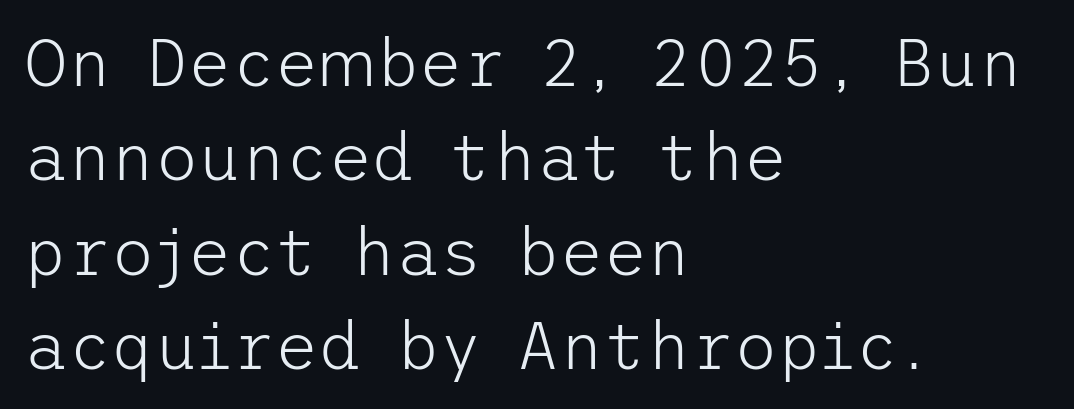
The image shows 67 px light sans-serif type, upright; set left-aligned, normal line spacing (1.41x), normal letter spacing, not underlined; low stroke contrast and a medium x-height.
